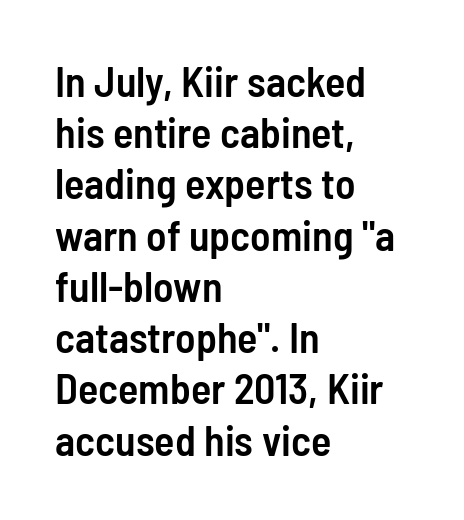
The image shows 42 px semibold, condensed sans-serif type, upright; set left-aligned, line spacing 1.22x, normal letter spacing, not underlined; low stroke contrast and a medium x-height.
